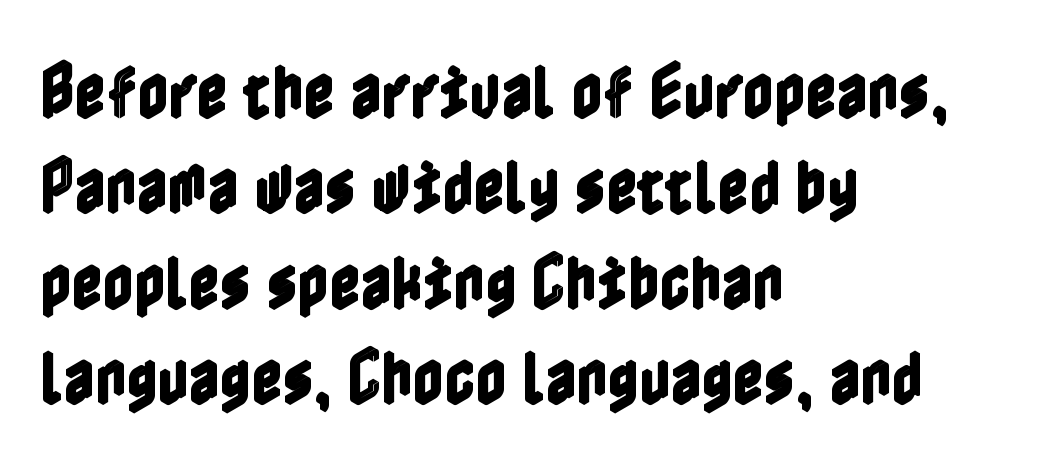
This rendering leaves character spacing at its baseline value. Horizontally, the lines are justified to the leading edge only. This rendering features lettering with no underline. Reading down the column, the eye jumps a familiar distance to each next line. The specimen reads as upright at a glance.
